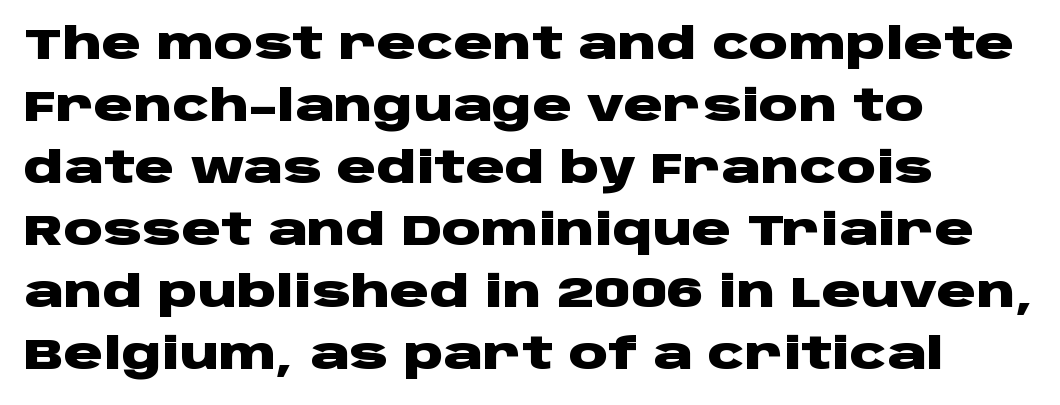
This is the regular roman posture of the typeface. Type style note: lacks serifs. Horizontal bands of white between lines are of average thickness. Looks like regular typesetting: each glyph gets only the width it needs. Underline: absent. Words appear dense and cohesive because spacing is normal.
